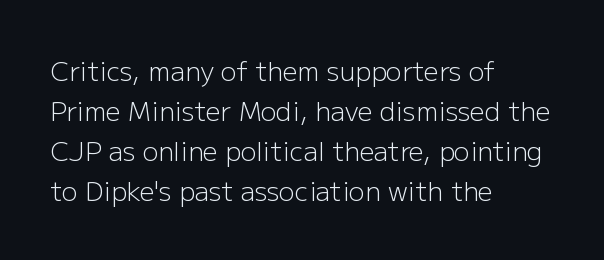
Q: Is the text bold? A: No.
Q: Is the text italic (slanted)? A: No, it is upright.
Q: Is the text underlined? A: No.
Q: How is the paragraph aligned? A: Left-aligned.
Q: Is the spacing between letters normal or unusually wide? A: Normal.
Q: Is the spacing between lines tight, normal or loose? A: Normal.
